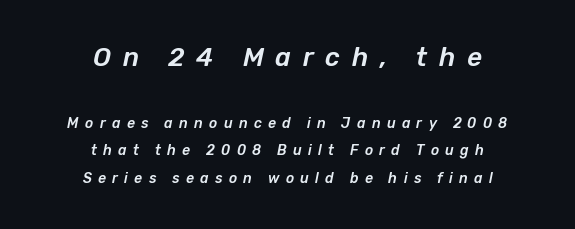
One glance says open: line gaps are wider than usual. Does the lettering tilt? It does — this is italic. The space beneath each line is pristine and unruled. Of the two passages, the one on top uses the larger point size. Both edges are ragged and mirror each other, which tells us the setting is centered.
